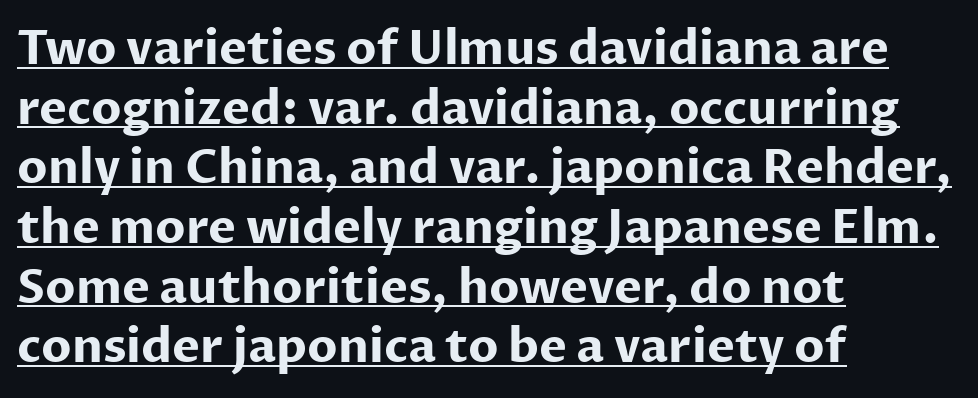
Varying glyph widths throughout — classic text-font behaviour. There is no visible air inserted between adjacent glyphs. One glance says typical: line gaps are just what's usual. To sum up the face: it is a sans, with no serifs. Every stem runs plumb, perpendicular to the baseline.
